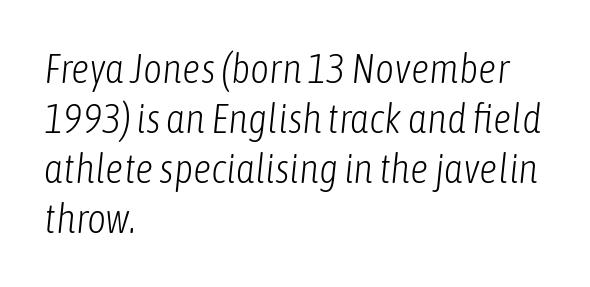
{"italic": "yes", "lean": "right", "slant_degrees": 6, "bold": "no", "weight": "light", "width": "condensed", "stroke_contrast": "low", "x_height": "medium", "monospaced": "no", "underline": "no", "align": "left", "line_spacing_ratio": 1.22, "letter_spacing": "normal", "letter_spacing_em": 0.0, "glyph_px": 41}
